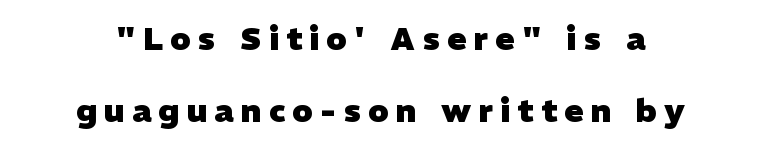
The typesetting leans heavy: a genuine bold. These lines are rendered in a variable-pitch font. No feet cap the strokes, marking this as sans-serif type. You could fit nearly another row in the gap between these rows.
